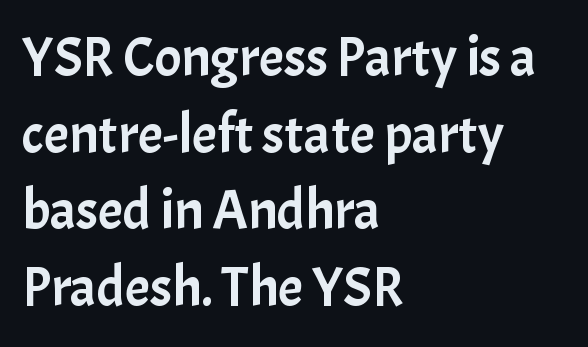
Horizontal bands of white between lines are of average thickness. Proportional: the letters do not fall into vertical columns. You can tell it's not italic because the verticals are truly vertical. Horizontally, the lines are justified to the leading edge only.
